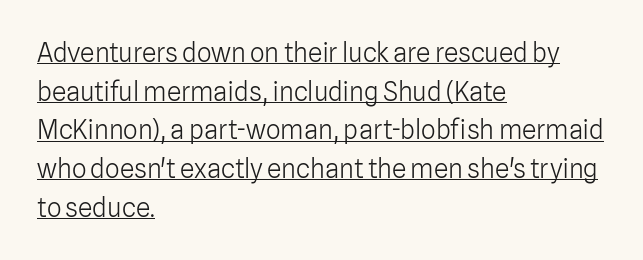
Ink coverage per letter is moderate at most. You can see a thin bar hugging the bottom of the glyphs. Every row of glyphs begins at an identical x-position on the left. The block of text has a typical density, with ordinary space between rows. No italicization has been applied; the sample stays upright.
